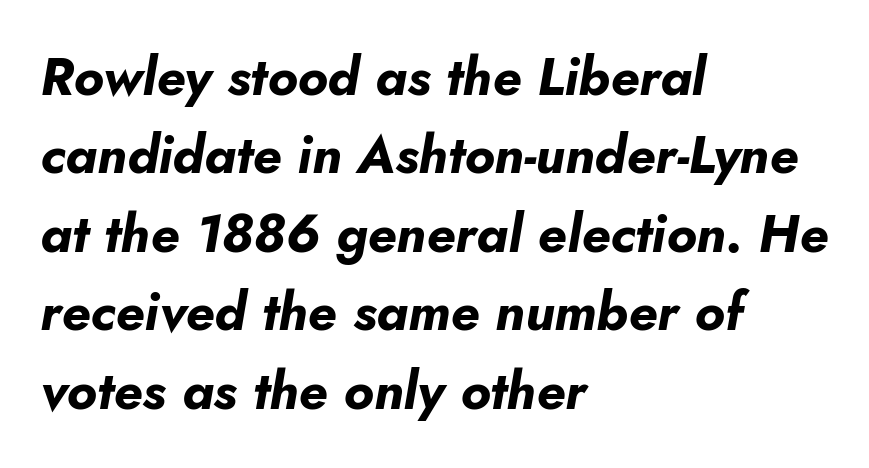
The image shows 53 px bold type, italic (leaning right); set left-aligned, normal line spacing (1.48x), normal letter spacing, not underlined; low stroke contrast and a small x-height.
